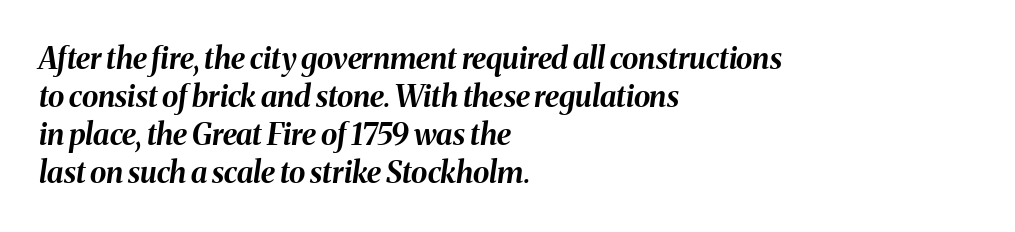
{"italic": "yes", "lean": "right", "slant_degrees": 8, "bold": "yes", "weight": "bold", "width": "normal", "stroke_contrast": "medium", "x_height": "medium", "monospaced": "no", "underline": "no", "align": "left", "line_spacing": "normal", "line_spacing_ratio": 1.27, "letter_spacing": "normal", "letter_spacing_em": 0.0, "glyph_px": 30}
